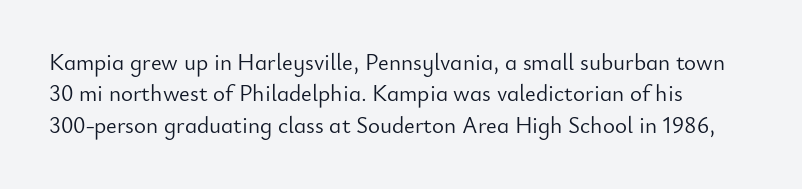
Q: Is the text bold? A: No.
Q: Is the text italic (slanted)? A: No, it is upright.
Q: Is the text underlined? A: No.
Q: How is the paragraph aligned? A: Left-aligned.
Q: Is the spacing between letters normal or unusually wide? A: Normal.
Q: Is the spacing between lines tight, normal or loose? A: Normal.
